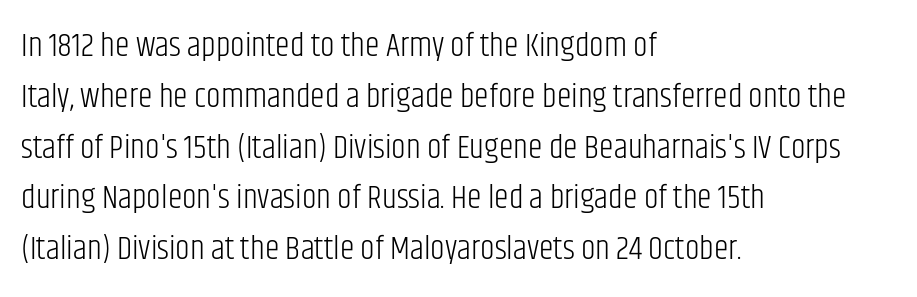
Q: Is the text bold? A: No.
Q: Is the text italic (slanted)? A: No, it is upright.
Q: Is the typeface a serif or a sans-serif typeface? A: Sans-serif.
Q: Is the text underlined? A: No.
Q: How is the paragraph aligned? A: Left-aligned.
Q: Is the spacing between letters normal or unusually wide? A: Normal.
Q: Is the spacing between lines tight, normal or loose? A: Normal.
Q: Width (condensed, normal, or wide)? A: Condensed.
Q: Stroke contrast? A: Low.
Q: x-height? A: Large.
Q: Monospaced? A: No.
